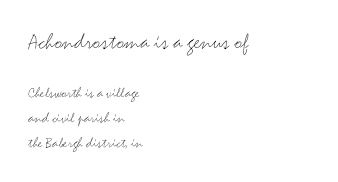
The image shows 23 px text type; set left-aligned, normal line spacing (1.65x), normal letter spacing, not underlined; the first (top) block is 1.53x larger.
